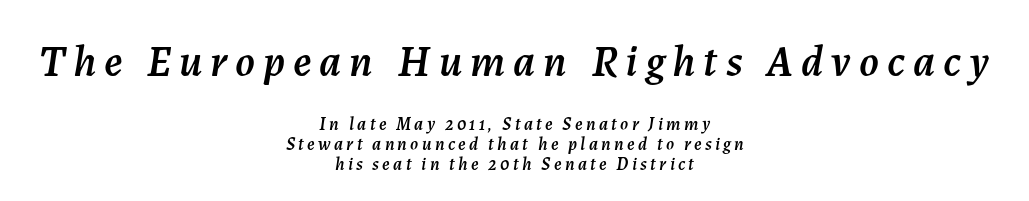
Q: Is the text italic (slanted)? A: Yes, it leans right by about 7 degrees.
Q: Is the text underlined? A: No.
Q: How is the paragraph aligned? A: Centered.
Q: Is the spacing between lines tight, normal or loose? A: Tight.
Q: Which block of text is set in a larger size, the first (top) or the second (bottom)? A: The first (top) one.
Q: Width (condensed, normal, or wide)? A: Normal.
Q: Stroke contrast? A: Medium.
Q: x-height? A: Medium.
Q: Monospaced? A: No.
